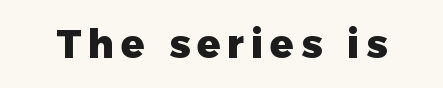
{"serif": "no", "italic": "no", "bold": "yes", "weight": "heavy", "width": "normal", "stroke_contrast": "low", "x_height": "medium", "monospaced": "no", "underline": "no", "glyph_px": 39}
